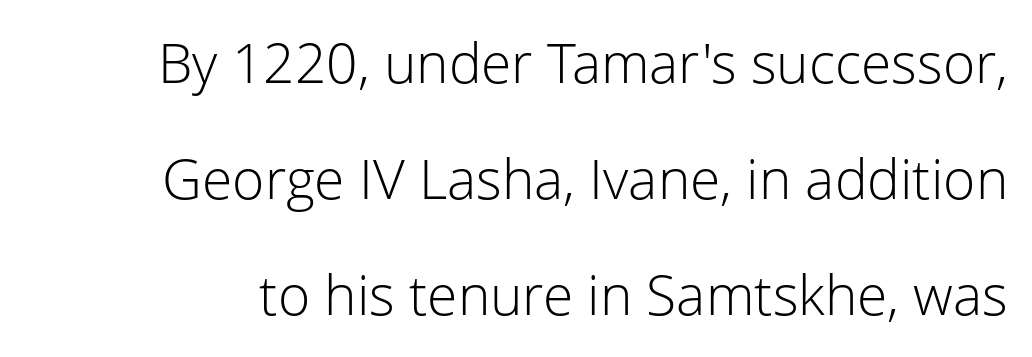
Q: Is the text bold? A: No.
Q: Is the text italic (slanted)? A: No, it is upright.
Q: Is the typeface a serif or a sans-serif typeface? A: Sans-serif.
Q: Is the text underlined? A: No.
Q: Is the spacing between letters normal or unusually wide? A: Normal.
Q: Is the spacing between lines tight, normal or loose? A: Loose.
Q: Width (condensed, normal, or wide)? A: Normal.
Q: Stroke contrast? A: Low.
Q: x-height? A: Medium.
Q: Monospaced? A: No.
